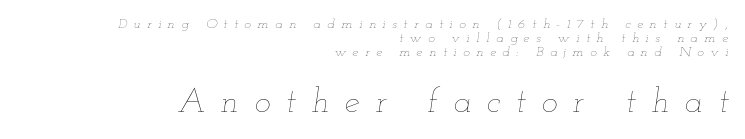
{"italic": "yes", "lean": "right", "slant_degrees": 12, "bold": "no", "weight": "thin", "width": "wide", "stroke_contrast": "low", "x_height": "small", "monospaced": "no", "underline": "no", "align": "right", "line_spacing": "tight", "line_spacing_ratio": 1.0, "letter_spacing": "wide", "letter_spacing_em": 0.46, "larger_block": "second", "size_ratio": 2.43, "glyph_px": 34}
